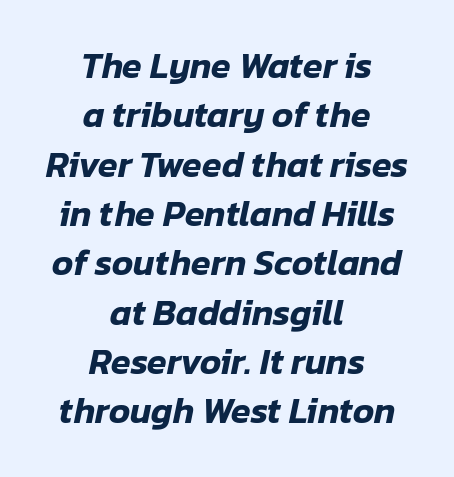
The image shows 36 px text type, italic (leaning right); set centered, normal line spacing (1.37x), normal letter spacing, not underlined; low stroke contrast and a medium x-height.
